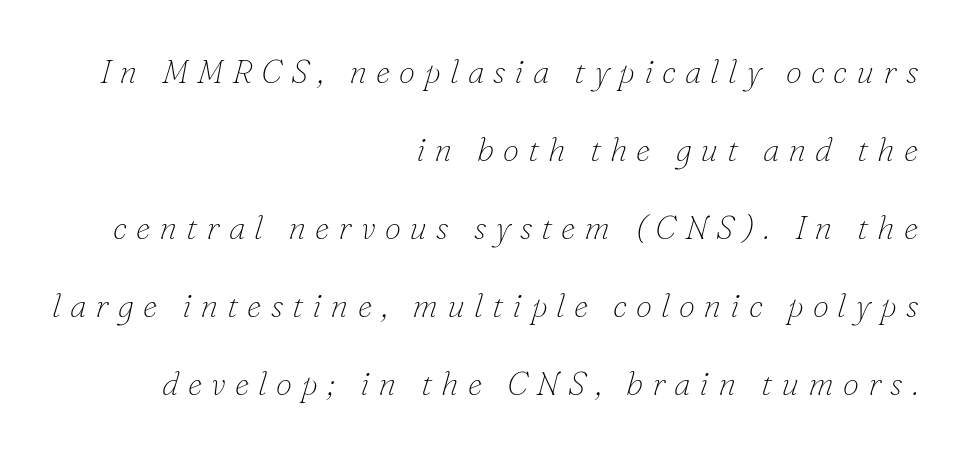
{"serif": "yes", "italic": "yes", "lean": "right", "slant_degrees": 16, "bold": "no", "weight": "thin", "width": "normal", "stroke_contrast": "low", "x_height": "small", "monospaced": "no", "underline": "no", "align": "right", "line_spacing": "loose", "line_spacing_ratio": 2.36, "letter_spacing": "wide", "letter_spacing_em": 0.27, "glyph_px": 33}
